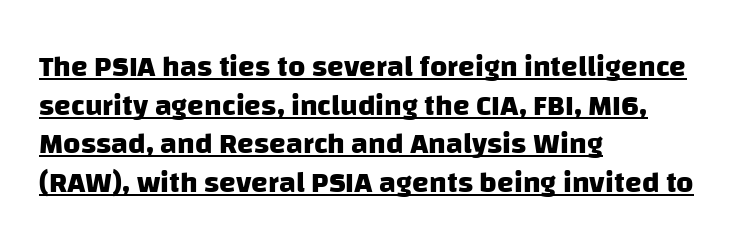
{"serif": "no", "bold": "yes", "weight": "heavy", "width": "normal", "stroke_contrast": "low", "x_height": "large", "monospaced": "no", "underline": "yes", "align": "left", "line_spacing": "normal", "line_spacing_ratio": 1.29, "letter_spacing": "normal", "letter_spacing_em": 0.0, "glyph_px": 30}
